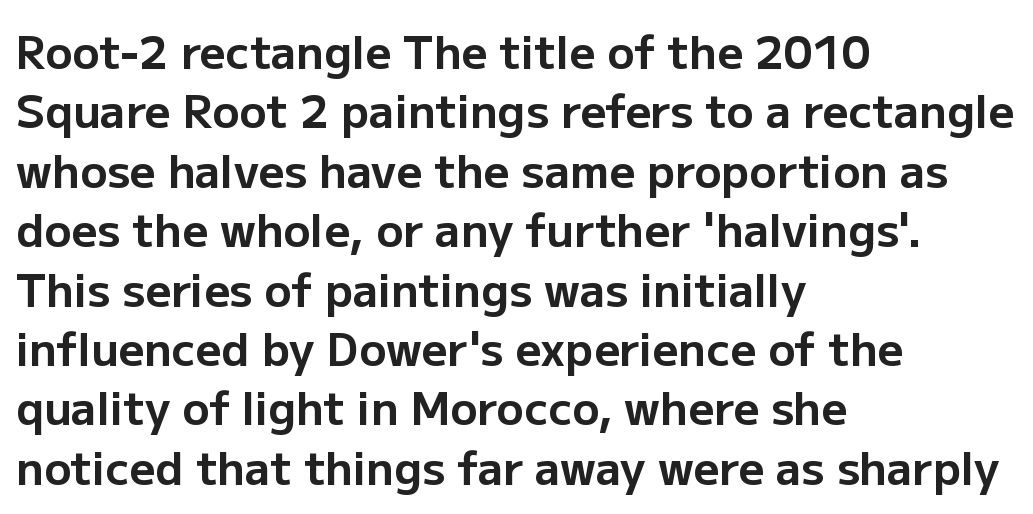
Q: Is the text bold? A: Yes.
Q: Is the text italic (slanted)? A: No, it is upright.
Q: Is the typeface a serif or a sans-serif typeface? A: Sans-serif.
Q: Is the text underlined? A: No.
Q: How is the paragraph aligned? A: Left-aligned.
Q: Is the spacing between letters normal or unusually wide? A: Normal.
Q: Is the spacing between lines tight, normal or loose? A: Normal.
Q: Width (condensed, normal, or wide)? A: Normal.
Q: Stroke contrast? A: Low.
Q: x-height? A: Medium.
Q: Monospaced? A: No.
